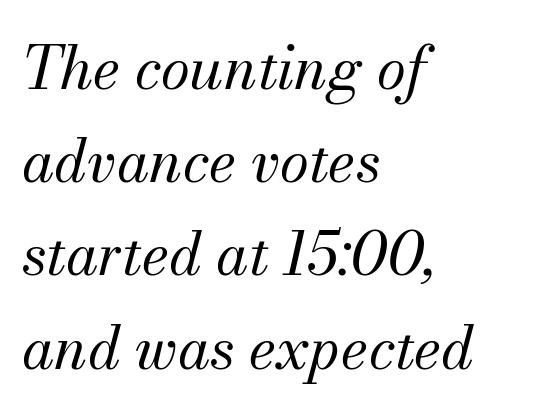
The image shows 59 px regular-weight serif type, italic (leaning right); set left-aligned, normal line spacing (1.58x), normal letter spacing, not underlined; medium stroke contrast and a small x-height.
